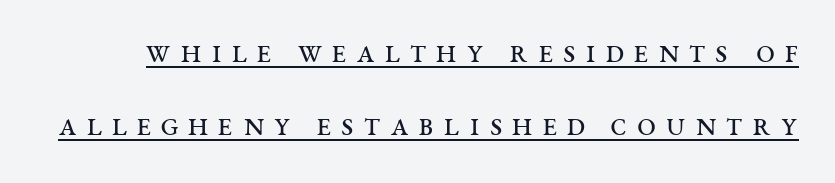
The type family on display is of the serif kind. You could fit nearly another row in the gap between these rows. Stroke mass is kept to a normal reading level or below. The type is letterspaced generously, with wide tracking. A typesetter would call this proportional, since set widths differ per character.
